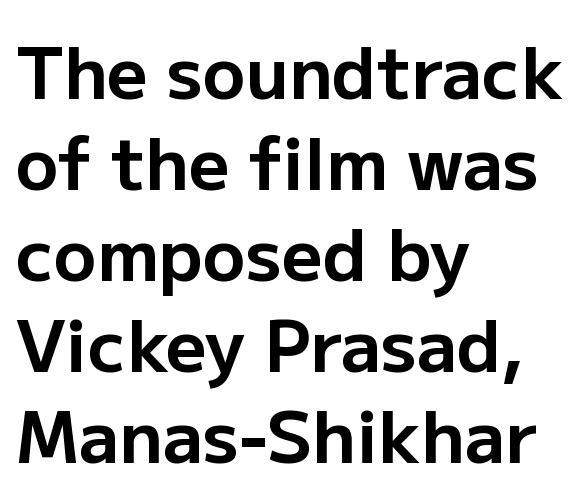
The image shows 71 px bold sans-serif type, upright; set left-aligned, normal line spacing (1.28x), normal letter spacing, not underlined; low stroke contrast and a medium x-height.
